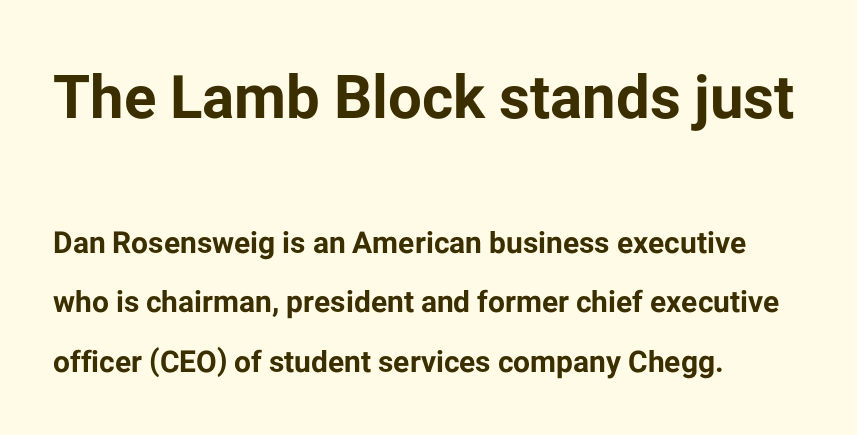
Letters rest on an invisible, unmarked baseline. The passage shown is emphatically bold. The letterforms sit shoulder to shoulder at normal distance. Where is the straight margin? On the left. These lines are composed in type without serifs.
